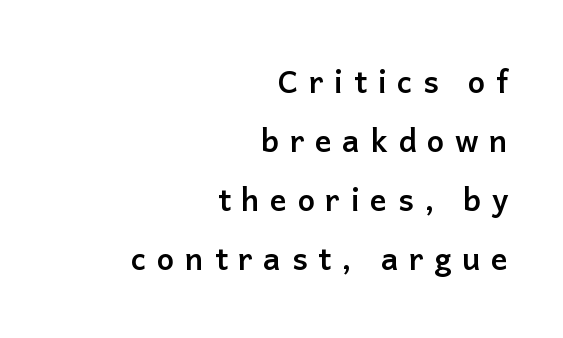
Does the type have serifs? No, each stem ends abruptly. Note the varied advance widths — an 'i' is clearly narrower than an 'm'. A roman cut, with each character standing at attention. The passage shown has open, widely tracked lettering throughout. This block would shrink considerably if given ordinary leading; it's expanded now.
